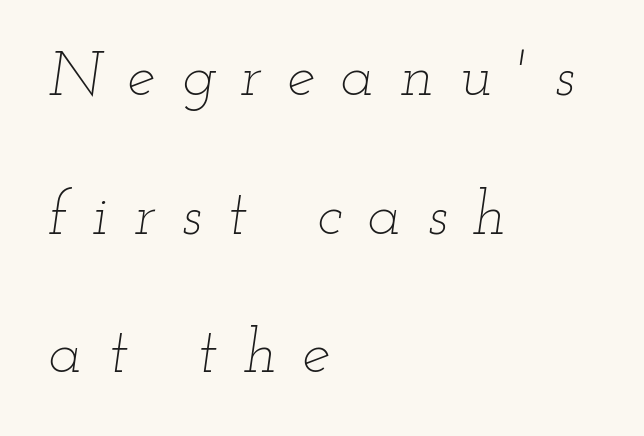
Q: Is the text bold? A: No.
Q: Is the text italic (slanted)? A: Yes, it leans right by about 12 degrees.
Q: Is the text underlined? A: No.
Q: How is the paragraph aligned? A: Left-aligned.
Q: Is the spacing between letters normal or unusually wide? A: Unusually wide.
Q: Is the spacing between lines tight, normal or loose? A: Loose.
Q: Width (condensed, normal, or wide)? A: Wide.
Q: Stroke contrast? A: Low.
Q: x-height? A: Small.
Q: Monospaced? A: No.
